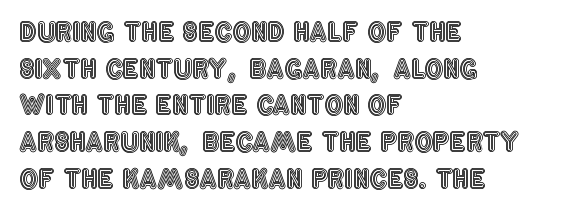
Here the glyphs are tracked normally, forming tight word shapes. Upright lettering throughout. Underline: absent. The lines are quadded left.
